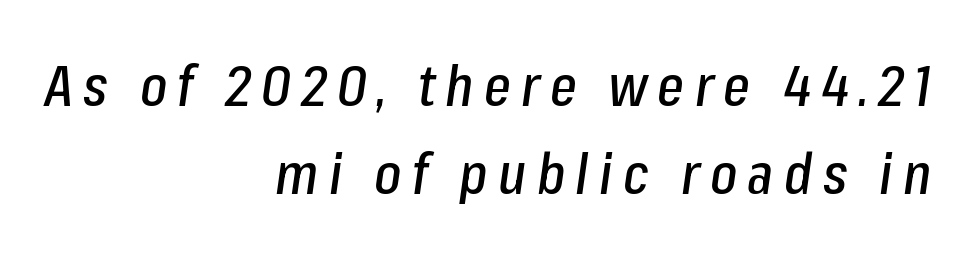
The image shows 57 px condensed type, italic (leaning right); set right-aligned, normal line spacing (1.55x), not underlined; low stroke contrast and a medium x-height.
